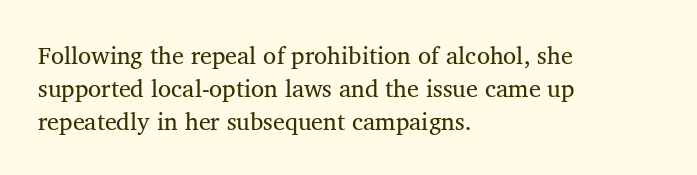
Q: Is the text bold? A: No.
Q: Is the text italic (slanted)? A: No, it is upright.
Q: Is the text underlined? A: No.
Q: How is the paragraph aligned? A: Left-aligned.
Q: Is the spacing between letters normal or unusually wide? A: Normal.
Q: Is the spacing between lines tight, normal or loose? A: Normal.
